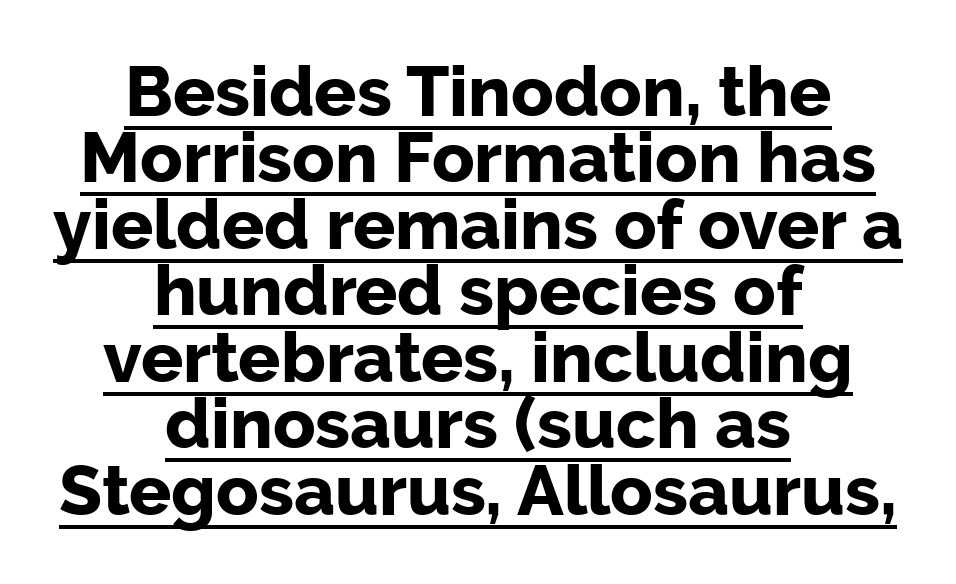
The image shows 70 px bold sans-serif type, upright; set centered, tight line spacing (0.95x), normal letter spacing, underlined; low stroke contrast and a medium x-height.
